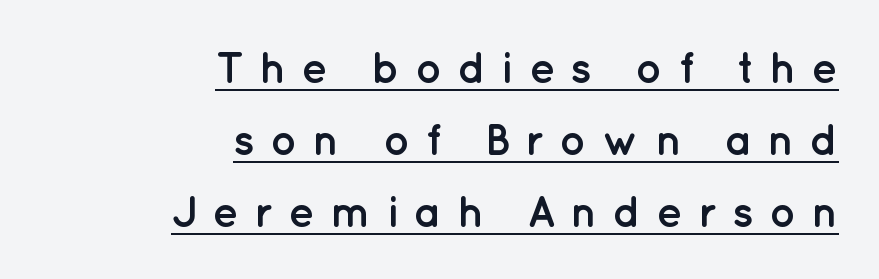
Baseline-to-baseline distance is the conventional proportion of letter height. The passage is arranged like a letterhead date or caption credit — flush right. Quick note: not italic, upright. What weight is shown? A full bold with thick strokes.
